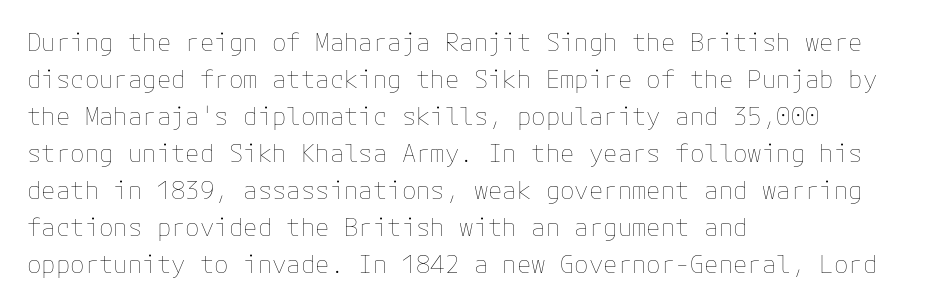
Q: Is the text bold? A: No.
Q: Is the text italic (slanted)? A: No, it is upright.
Q: Is the text underlined? A: No.
Q: How is the paragraph aligned? A: Left-aligned.
Q: Is the spacing between letters normal or unusually wide? A: Normal.
Q: Is the spacing between lines tight, normal or loose? A: Normal.
